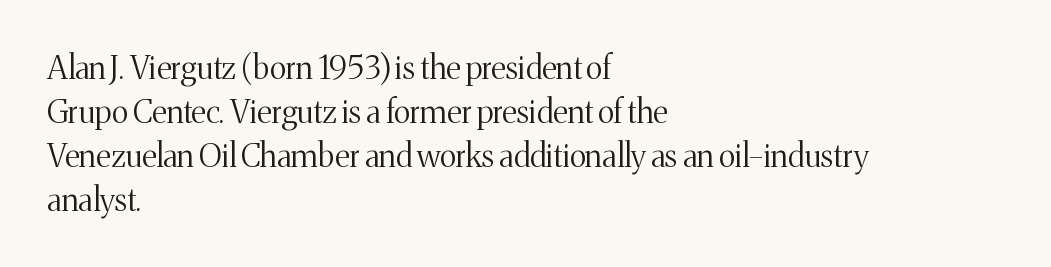
The image shows 32 px light serif type, upright; set left-aligned, normal line spacing (1.37x), normal letter spacing, not underlined; medium stroke contrast and a medium x-height.
